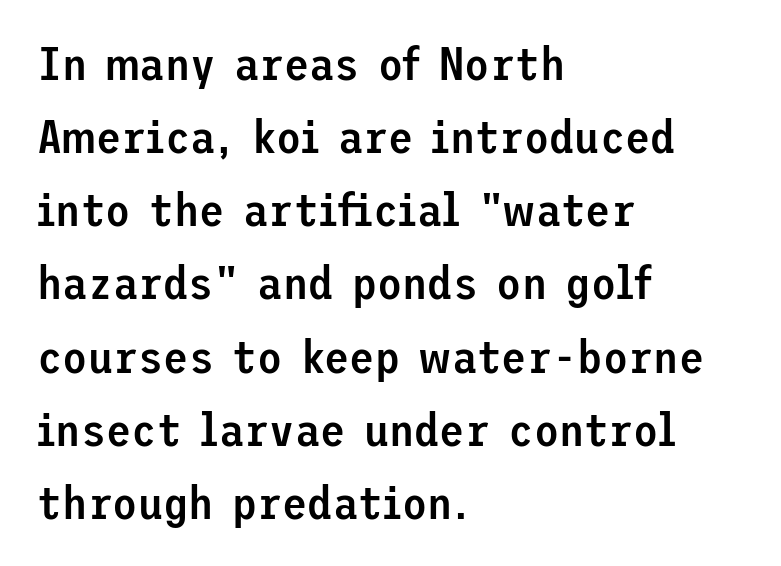
Reading down the column, the eye jumps a familiar distance to each next line. One-word summary of the alignment: left. You can tell it's not italic because the verticals are truly vertical. Weight check: semibold — heavier than regular, not quite bold. You can tell from the bare stems that sans-serif type was used. Words appear dense and cohesive because spacing is normal.
